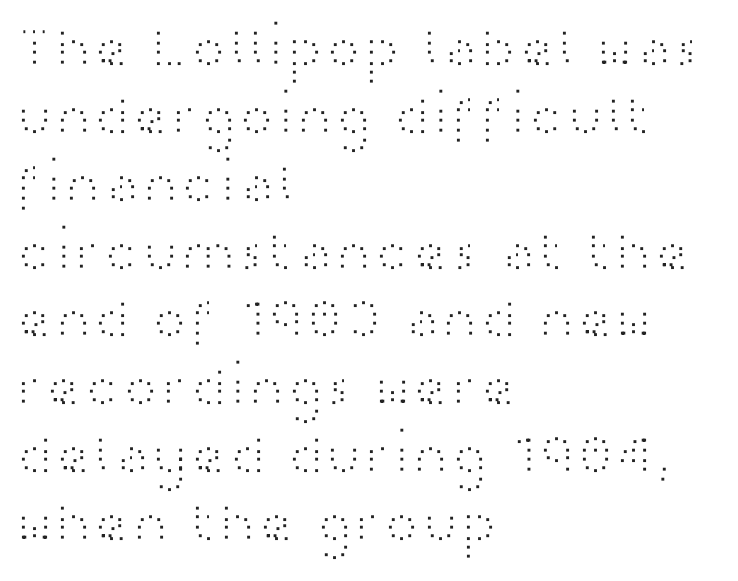
The image shows 58 px light, wide sans-serif type, upright; set left-aligned, line spacing 1.17x, normal letter spacing, not underlined; high stroke contrast and a medium x-height.
